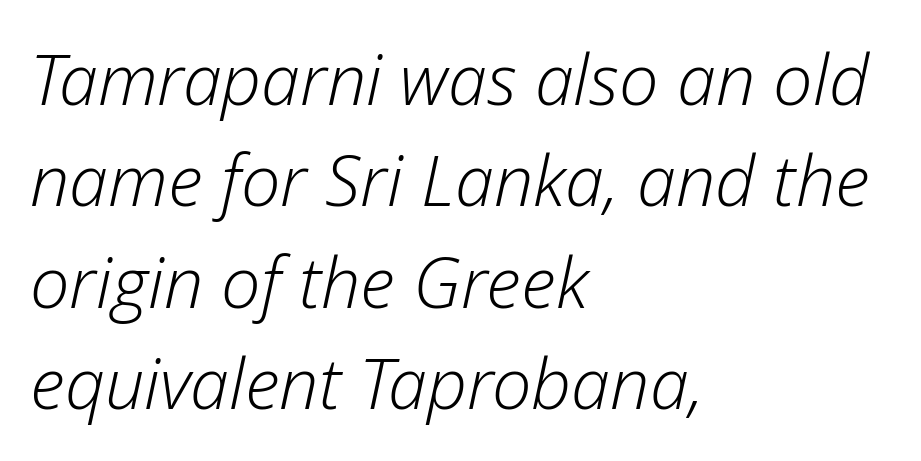
The image shows 70 px light type, italic (leaning right); set left-aligned, normal line spacing (1.45x), normal letter spacing, not underlined; low stroke contrast and a medium x-height.
